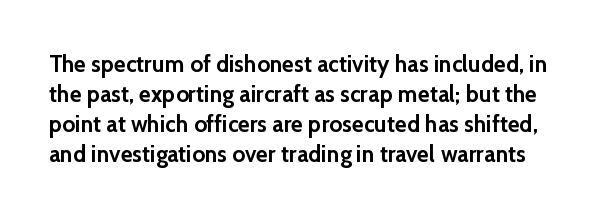
As a designer I'd log this as weight 700, bold. Italic? Not at all — the glyphs are vertical. Type without underlining. Letter spacing: default. Compared with typical paragraphs, the rows here are spaced about the same.
